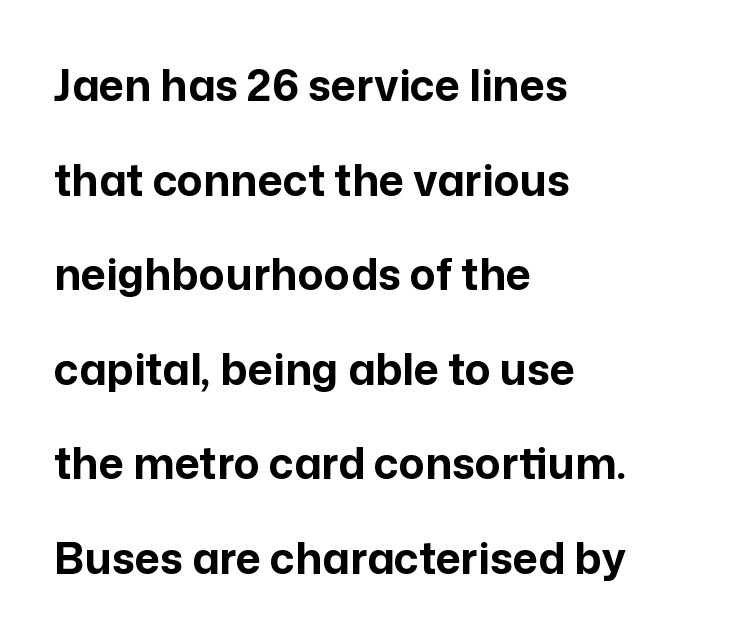
{"serif": "no", "italic": "no", "bold": "yes", "weight": "bold", "width": "normal", "stroke_contrast": "low", "x_height": "medium", "monospaced": "no", "underline": "no", "align": "left", "line_spacing": "loose", "line_spacing_ratio": 2.2, "letter_spacing": "normal", "letter_spacing_em": 0.0, "glyph_px": 43}
